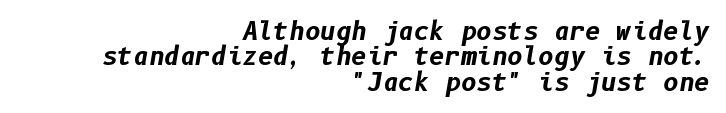
{"italic": "yes", "lean": "right", "slant_degrees": 10, "bold": "yes", "underline": "no", "align": "right", "line_spacing": "tight", "line_spacing_ratio": 1.06, "letter_spacing": "normal", "letter_spacing_em": 0.0, "glyph_px": 24}
